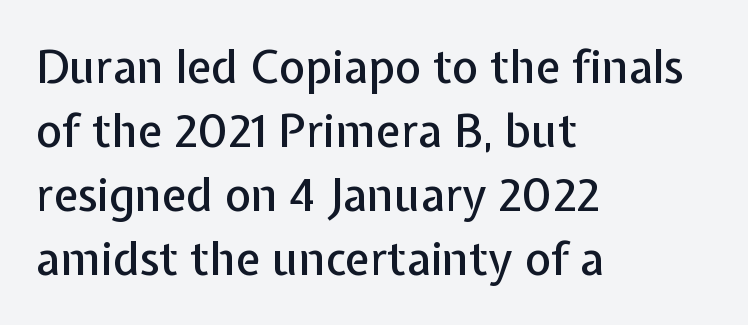
Q: Is the text italic (slanted)? A: No, it is upright.
Q: Is the typeface a serif or a sans-serif typeface? A: Sans-serif.
Q: Is the text underlined? A: No.
Q: How is the paragraph aligned? A: Left-aligned.
Q: Is the spacing between letters normal or unusually wide? A: Normal.
Q: Is the spacing between lines tight, normal or loose? A: Normal.
Q: Width (condensed, normal, or wide)? A: Normal.
Q: Stroke contrast? A: Low.
Q: x-height? A: Medium.
Q: Monospaced? A: No.
